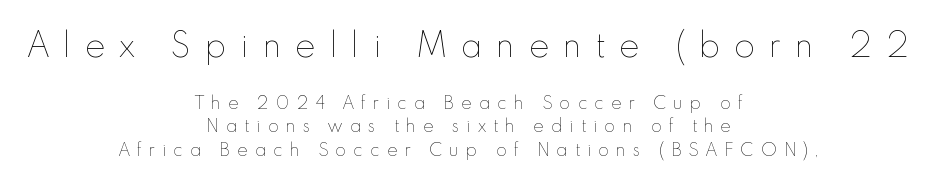
The image shows 31 px thin type, upright; set centered, normal line spacing (1.46x), unusually wide letter spacing (+0.45 em), not underlined; the first (top) block is 1.94x larger; a small x-height.
